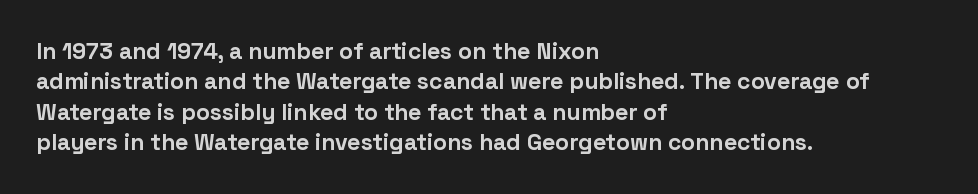
Each word holds together tightly as a unit, with standard inter-letter gaps. Typeset ragged right — the left edge is the straight one. Has an underline been added? It has not. The passage shown stacks its lines at a standard gap. A typesetter would mark this as roman, not italic. The passage shown is emphatically bold.
